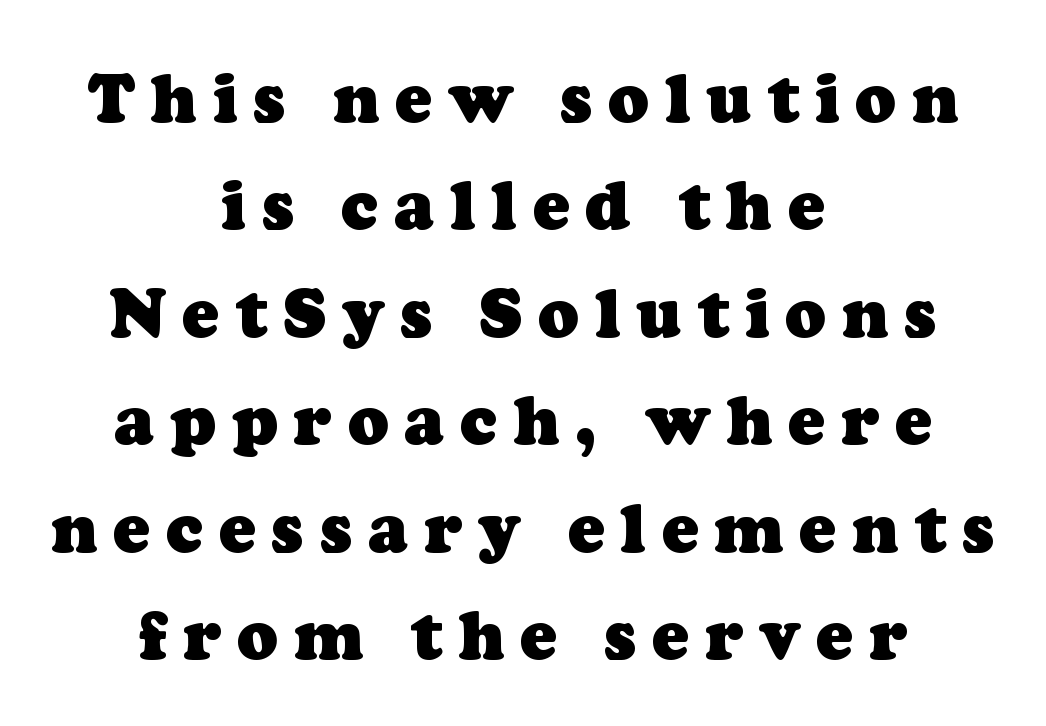
{"serif": "yes", "bold": "yes", "weight": "heavy", "width": "normal", "stroke_contrast": "low", "x_height": "medium", "monospaced": "no", "underline": "no", "align": "center", "line_spacing": "normal", "line_spacing_ratio": 1.58, "letter_spacing": "wide", "letter_spacing_em": 0.23, "glyph_px": 68}
